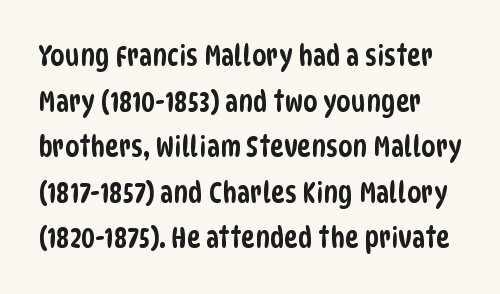
Here the designer chose a conventional face with non-uniform glyph widths. Baseline-to-baseline distance is the conventional proportion of letter height. Plain, unruled lines of type. There is no visible air inserted between adjacent glyphs. Note: no serifs on the glyphs.
